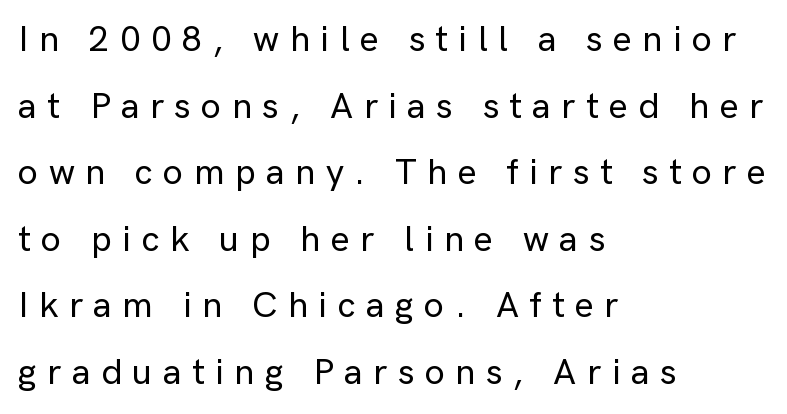
The image shows 36 px sans-serif type, upright; set left-aligned, line spacing 1.85x, unusually wide letter spacing (+0.29 em), not underlined; low stroke contrast and a medium x-height.
